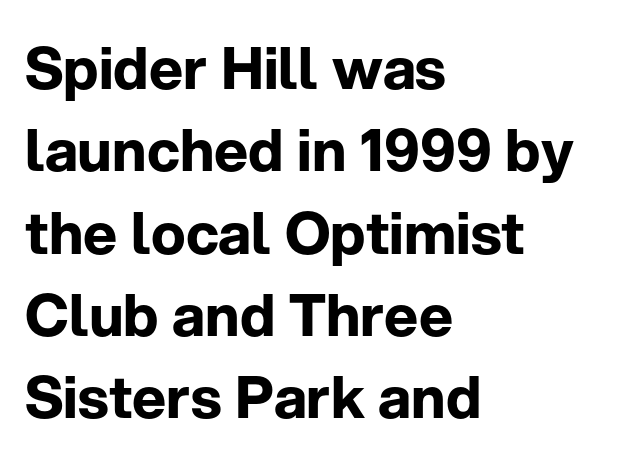
The image shows 58 px bold sans-serif type, upright; set left-aligned, normal line spacing (1.42x), normal letter spacing, not underlined; low stroke contrast and a medium x-height.
